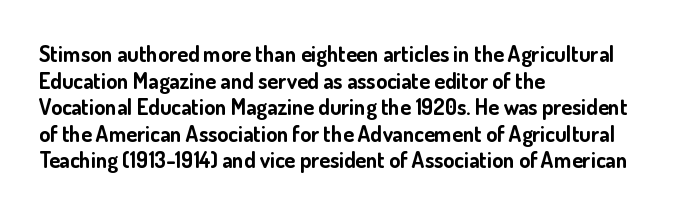
The image shows 22 px bold type, upright; set left-aligned, line spacing 1.21x, normal letter spacing, not underlined.
